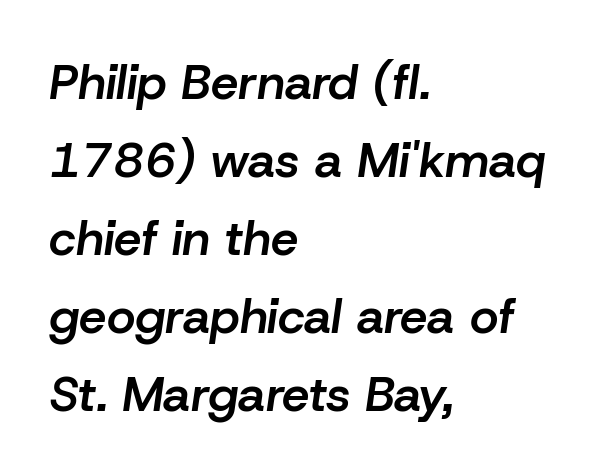
The image shows 49 px semibold type, italic (leaning right); set left-aligned, normal line spacing (1.59x), normal letter spacing, not underlined; low stroke contrast and a medium x-height.
